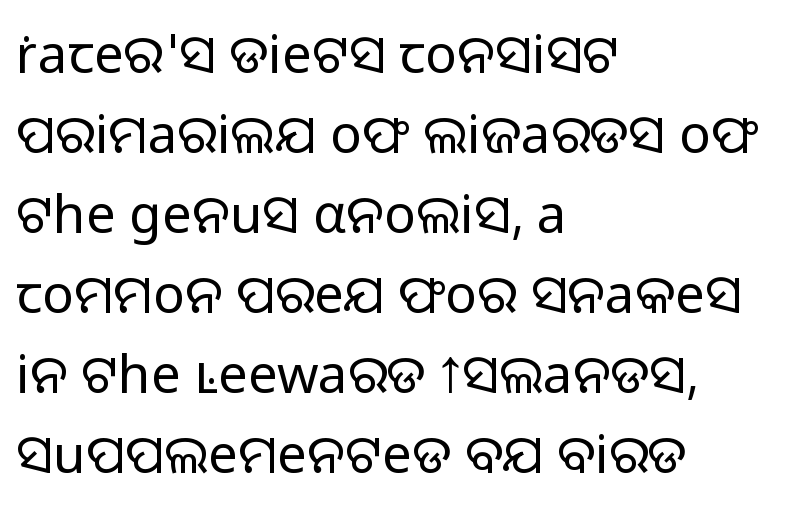
{"serif": "no", "italic": "no", "bold": "no", "weight": "light", "width": "normal", "stroke_contrast": "low", "x_height": "medium", "monospaced": "no", "underline": "no", "align": "left", "line_spacing": "normal", "line_spacing_ratio": 1.51, "letter_spacing": "normal", "letter_spacing_em": 0.0, "glyph_px": 53}
